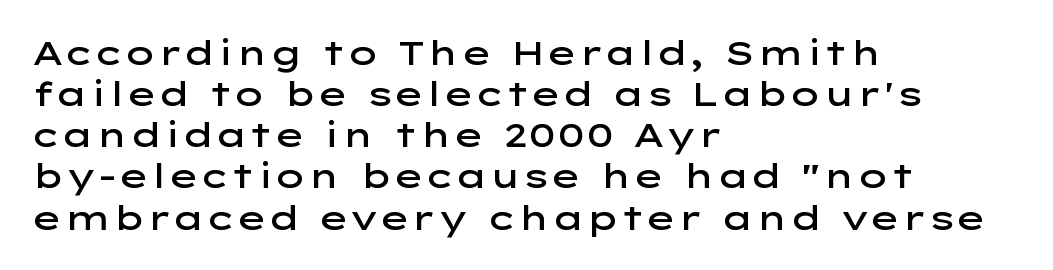
Q: Is the text bold? A: Semi-bold.
Q: Is the text italic (slanted)? A: No, it is upright.
Q: Is the typeface a serif or a sans-serif typeface? A: Sans-serif.
Q: Is the text underlined? A: No.
Q: How is the paragraph aligned? A: Left-aligned.
Q: Is the spacing between letters normal or unusually wide? A: Normal.
Q: Width (condensed, normal, or wide)? A: Wide.
Q: Stroke contrast? A: Low.
Q: x-height? A: Medium.
Q: Monospaced? A: No.
